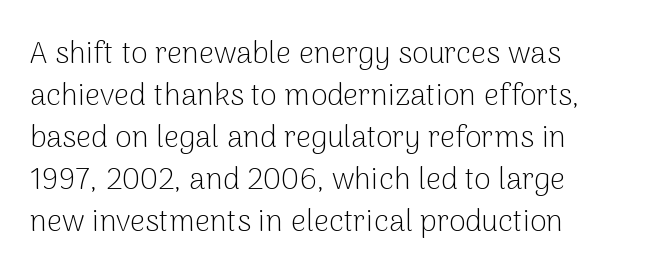
Q: Is the text bold? A: No.
Q: Is the text italic (slanted)? A: No, it is upright.
Q: Is the typeface a serif or a sans-serif typeface? A: Sans-serif.
Q: Is the text underlined? A: No.
Q: How is the paragraph aligned? A: Left-aligned.
Q: Is the spacing between letters normal or unusually wide? A: Normal.
Q: Is the spacing between lines tight, normal or loose? A: Normal.
Q: Width (condensed, normal, or wide)? A: Normal.
Q: Stroke contrast? A: Low.
Q: x-height? A: Medium.
Q: Monospaced? A: No.
